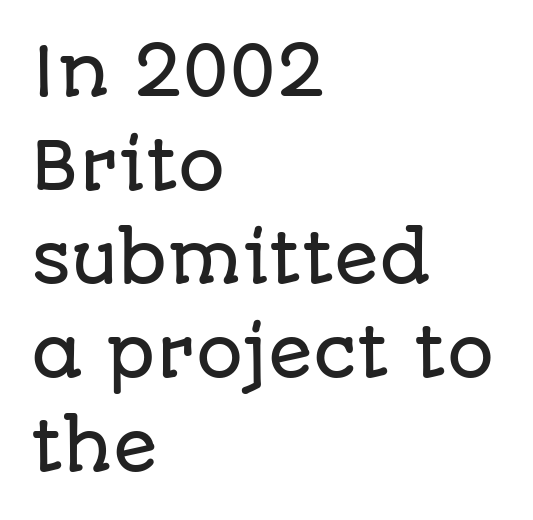
{"serif": "no", "italic": "no", "width": "normal", "stroke_contrast": "low", "x_height": "large", "monospaced": "no", "underline": "no", "align": "left", "line_spacing": "normal", "line_spacing_ratio": 1.42, "letter_spacing": "normal", "letter_spacing_em": 0.0, "glyph_px": 66}
